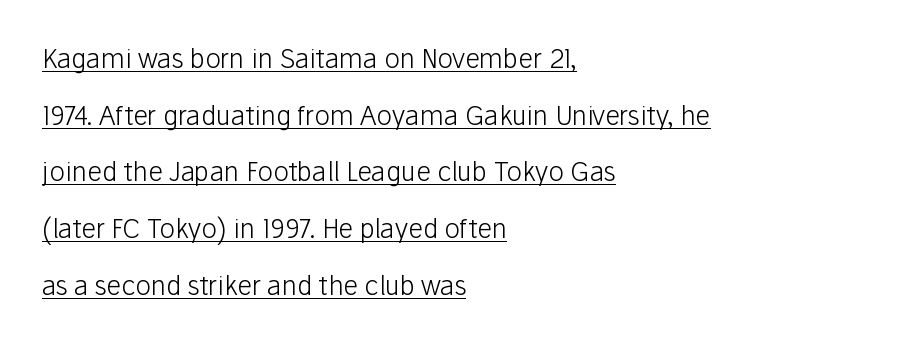
The image shows 26 px text type, upright; set left-aligned, loose line spacing (2.18x), normal letter spacing, underlined.
